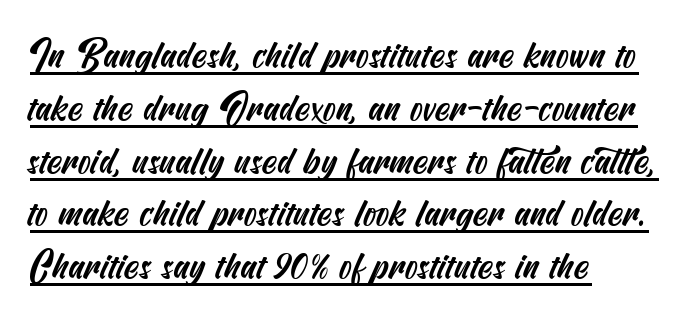
{"serif": "no", "width": "condensed", "stroke_contrast": "medium", "x_height": "small", "underline": "yes", "align": "left", "line_spacing": "normal", "line_spacing_ratio": 1.39, "letter_spacing": "normal", "letter_spacing_em": 0.0, "glyph_px": 38}
